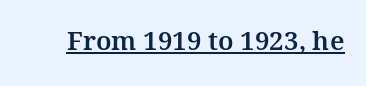
The image shows 26 px text type, upright; set normal letter spacing, underlined.
